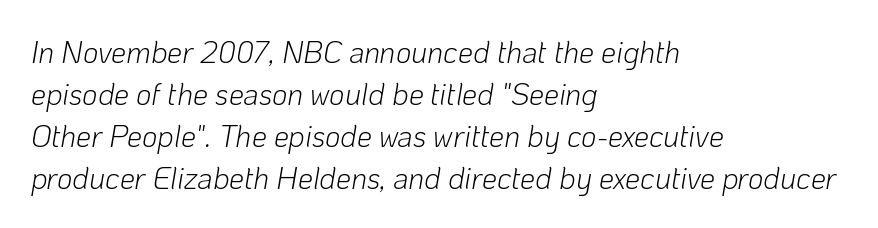
Characters follow at the spacing the type designer built in. Honestly, the row spacing looks completely unremarkable. When letters slant like this, we call the style italic. Counters stay open thanks to moderate or lighter strokes.
